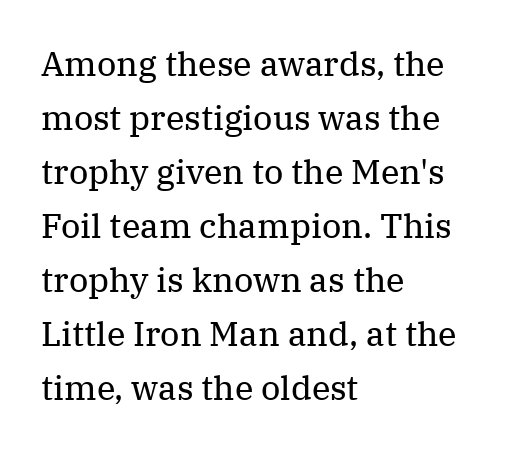
Short and long lines alike share a common starting point at left. Horizontal bands of white between lines are of average thickness. The baseline area is clear. The letters look calm and open, with moderate or lighter stems.
